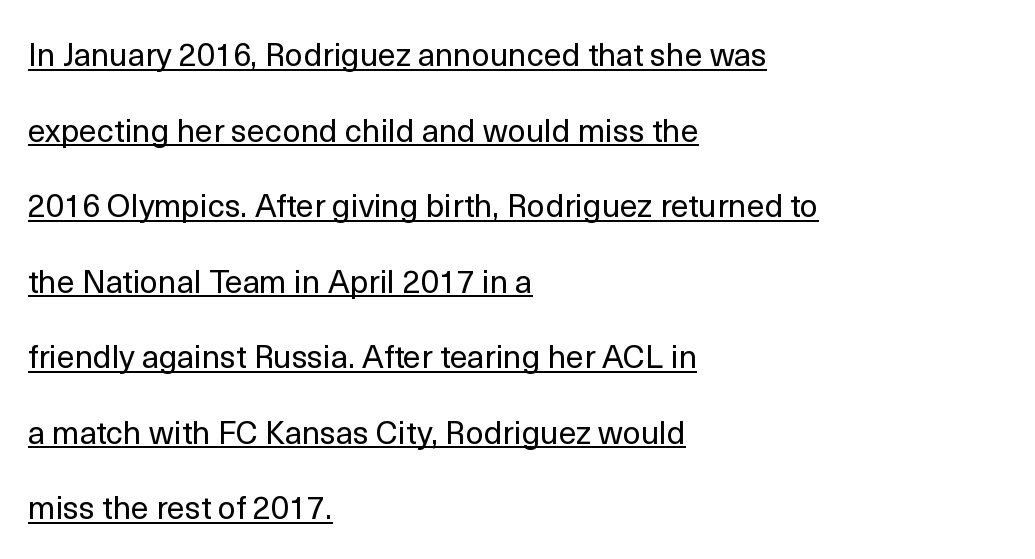
The image shows 32 px regular-weight sans-serif type, upright; set left-aligned, loose line spacing (2.36x), normal letter spacing, underlined; a medium x-height.
